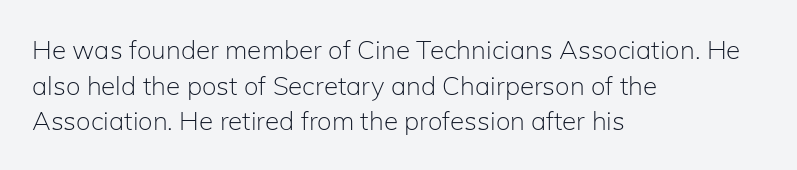
The image shows 26 px text type, upright; set left-aligned, normal line spacing (1.37x), normal letter spacing, not underlined.
